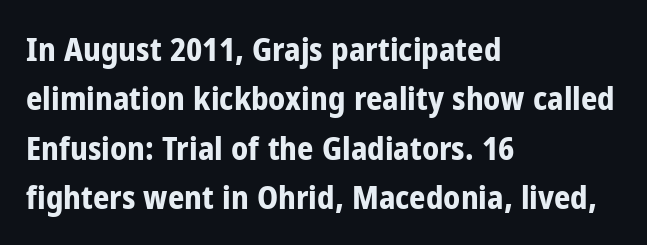
{"serif": "no", "italic": "no", "bold": "yes", "weight": "bold", "width": "condensed", "stroke_contrast": "low", "x_height": "medium", "monospaced": "no", "underline": "no", "align": "left", "line_spacing": "normal", "line_spacing_ratio": 1.54, "letter_spacing": "normal", "letter_spacing_em": 0.0, "glyph_px": 32}
